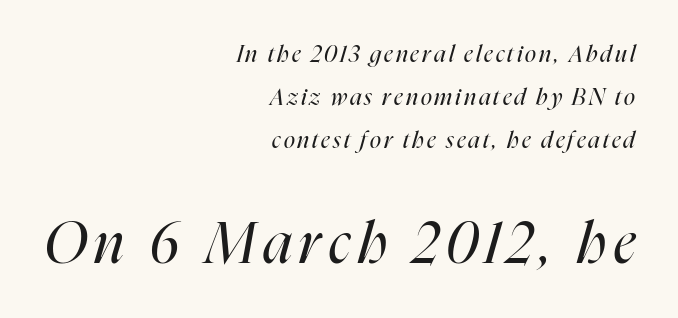
{"italic": "yes", "lean": "right", "slant_degrees": 16, "bold": "no", "weight": "regular", "width": "condensed", "stroke_contrast": "high", "x_height": "medium", "monospaced": "no", "underline": "no", "align": "right", "line_spacing_ratio": 1.86, "larger_block": "second", "size_ratio": 2.48, "glyph_px": 57}
